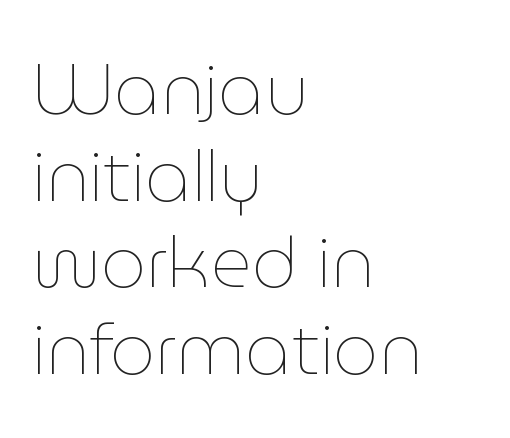
Here the designer chose a conventional face with non-uniform glyph widths. The paragraph shown leans on its left margin. Each stroke keeps to a modest, everyday thickness or less. Glance below the letters and you will spot only blank space.
